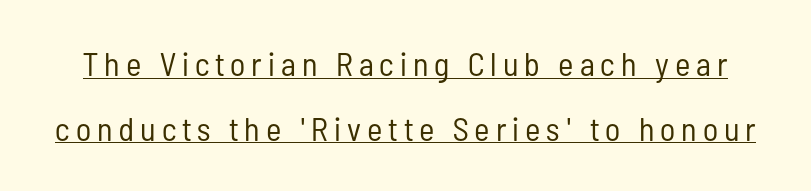
{"serif": "no", "italic": "no", "bold": "no", "weight": "regular", "width": "condensed", "stroke_contrast": "low", "x_height": "medium", "monospaced": "no", "underline": "yes", "line_spacing": "loose", "line_spacing_ratio": 1.96, "glyph_px": 33}
